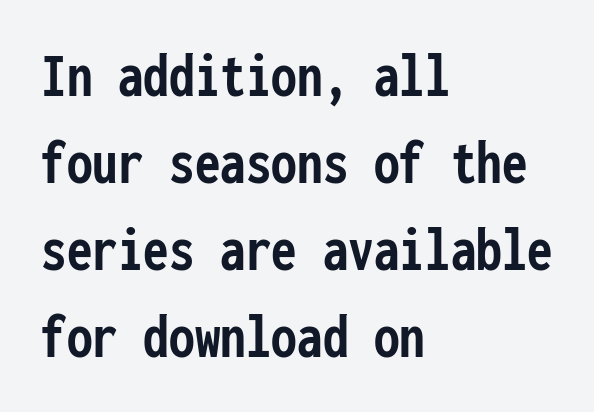
{"serif": "no", "italic": "no", "bold": "yes", "weight": "semibold", "width": "condensed", "stroke_contrast": "low", "x_height": "medium", "monospaced": "yes", "underline": "no", "align": "left", "line_spacing": "normal", "line_spacing_ratio": 1.36, "letter_spacing": "normal", "letter_spacing_em": 0.0, "glyph_px": 64}
